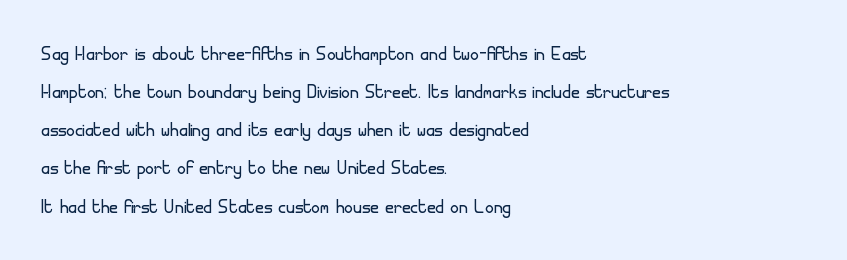
Is there much room between lines? A standard amount, neither cramped nor airy. A roman cut, with each character standing at attention. How are the letters spaced? Ordinarily, with no added tracking. This rendering features lettering with no underline. The paragraph shown leans on its left margin. The weight tops out at a normal text grade.
